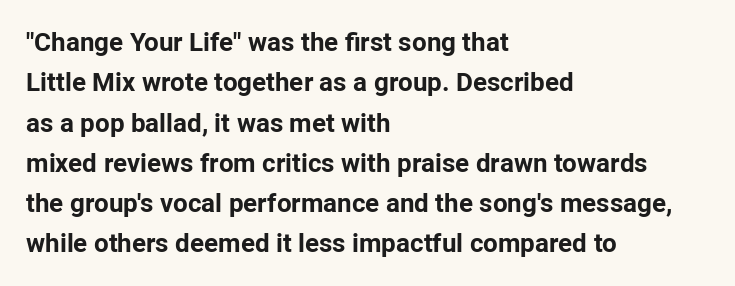
{"italic": "no", "bold": "yes", "underline": "no", "align": "left", "line_spacing": "normal", "line_spacing_ratio": 1.55, "letter_spacing": "normal", "letter_spacing_em": 0.0, "glyph_px": 26}
